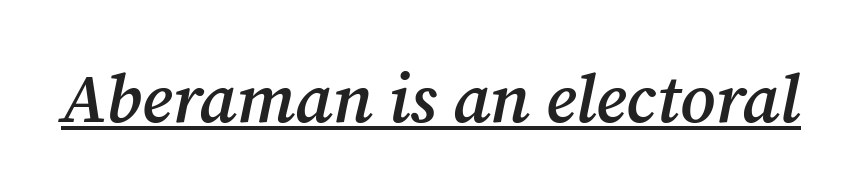
The image shows 68 px semibold serif type, italic (leaning right); set normal letter spacing, underlined; medium stroke contrast and a medium x-height.
